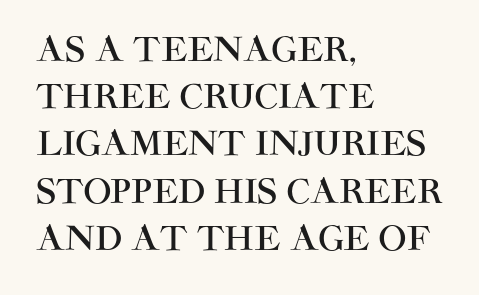
The image shows 33 px sans-serif type, upright; set left-aligned, normal line spacing (1.43x), normal letter spacing, not underlined; high stroke contrast and a large x-height.
